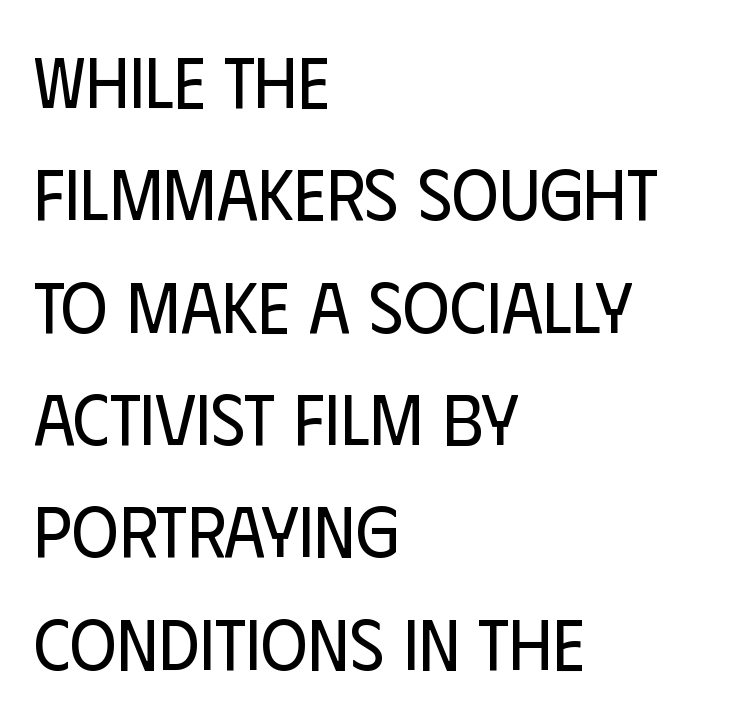
The image shows 72 px regular-weight, condensed sans-serif type, upright; set left-aligned, normal line spacing (1.56x), normal letter spacing, not underlined; low stroke contrast and a large x-height.
